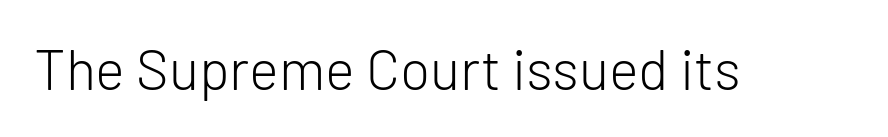
{"serif": "no", "italic": "no", "bold": "no", "weight": "light", "width": "normal", "stroke_contrast": "low", "x_height": "medium", "monospaced": "no", "underline": "no", "letter_spacing": "normal", "letter_spacing_em": 0.0, "glyph_px": 56}
